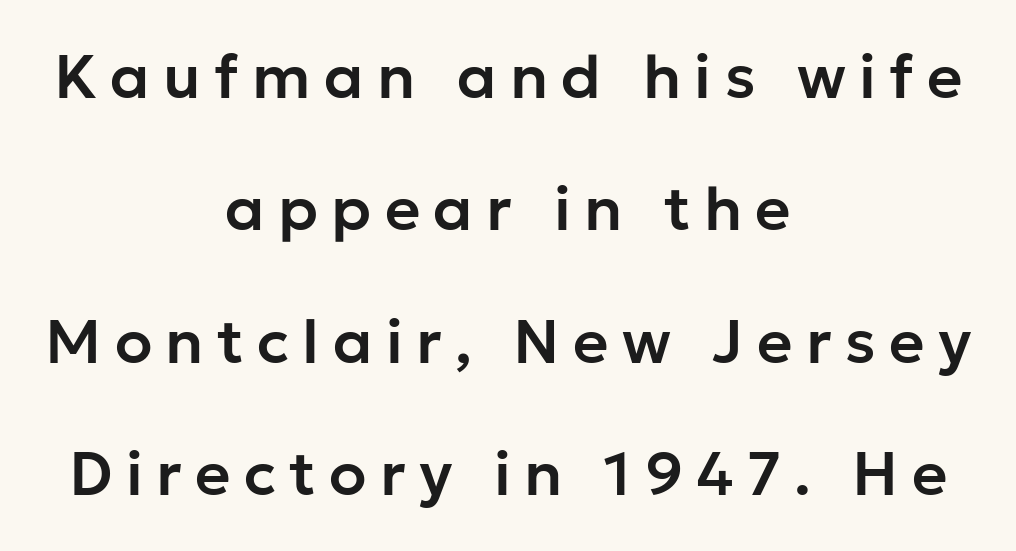
Q: Is the text italic (slanted)? A: No, it is upright.
Q: Is the typeface a serif or a sans-serif typeface? A: Sans-serif.
Q: Is the text underlined? A: No.
Q: How is the paragraph aligned? A: Centered.
Q: Is the spacing between letters normal or unusually wide? A: Unusually wide.
Q: Is the spacing between lines tight, normal or loose? A: Loose.
Q: Width (condensed, normal, or wide)? A: Normal.
Q: Stroke contrast? A: Low.
Q: x-height? A: Medium.
Q: Monospaced? A: No.
